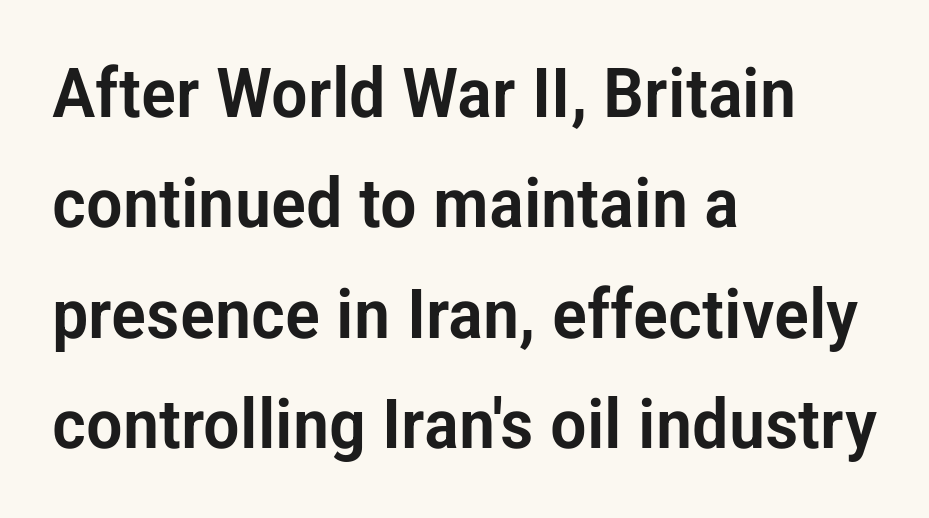
The image shows 69 px condensed sans-serif type, upright; set left-aligned, normal line spacing (1.6x), normal letter spacing, not underlined; low stroke contrast and a medium x-height.
